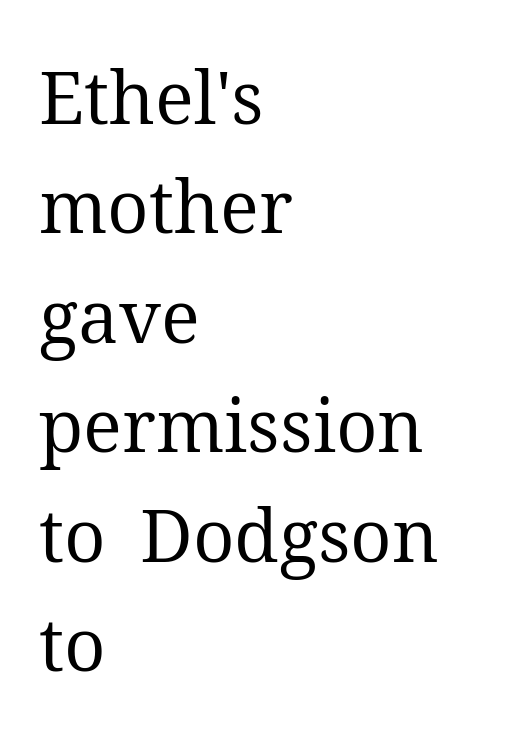
Q: Is the text bold? A: No.
Q: Is the text italic (slanted)? A: No, it is upright.
Q: Is the typeface a serif or a sans-serif typeface? A: Serif.
Q: Is the text underlined? A: No.
Q: How is the paragraph aligned? A: Left-aligned.
Q: Is the spacing between letters normal or unusually wide? A: Normal.
Q: Is the spacing between lines tight, normal or loose? A: Normal.
Q: Width (condensed, normal, or wide)? A: Normal.
Q: Stroke contrast? A: Medium.
Q: x-height? A: Medium.
Q: Monospaced? A: No.
